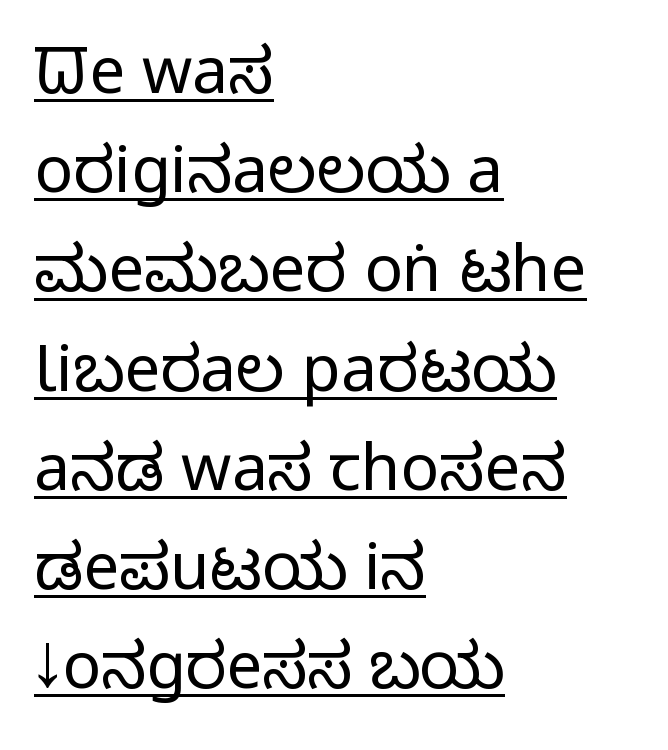
Q: Is the text bold? A: No.
Q: Is the text italic (slanted)? A: No, it is upright.
Q: Is the typeface a serif or a sans-serif typeface? A: Sans-serif.
Q: Is the text underlined? A: Yes.
Q: How is the paragraph aligned? A: Left-aligned.
Q: Is the spacing between letters normal or unusually wide? A: Normal.
Q: Is the spacing between lines tight, normal or loose? A: Normal.
Q: Width (condensed, normal, or wide)? A: Condensed.
Q: Stroke contrast? A: Low.
Q: x-height? A: Large.
Q: Monospaced? A: No.
